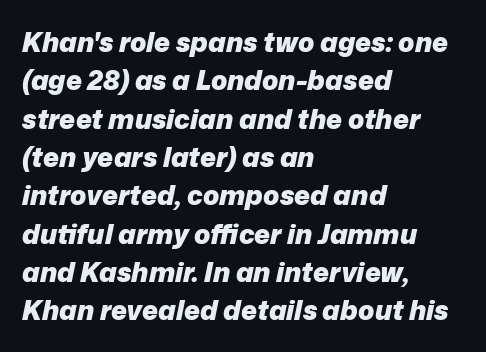
{"italic": "yes", "lean": "right", "slant_degrees": 12, "bold": "yes", "underline": "no", "align": "left", "line_spacing": "normal", "line_spacing_ratio": 1.42, "letter_spacing": "normal", "letter_spacing_em": 0.0, "glyph_px": 27}
